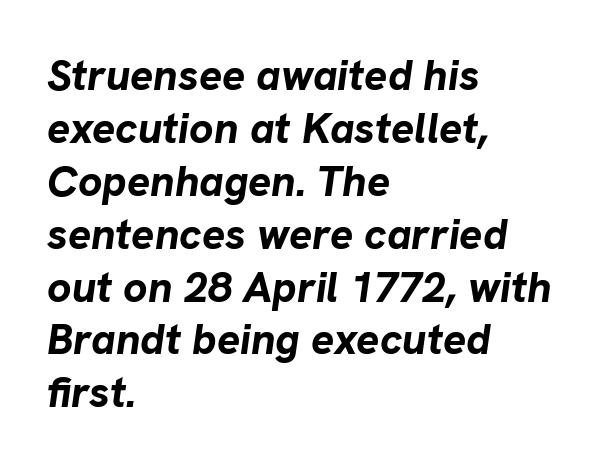
This sample has the flowing, uneven cadence of proportional lettering. The text carries the slant typical of an italic or oblique font. Only glyphs here, with clear space below each row. Weight: bold. Every row of glyphs begins at an identical x-position on the left. Tracking value appears to be zero — textbook default spacing.
